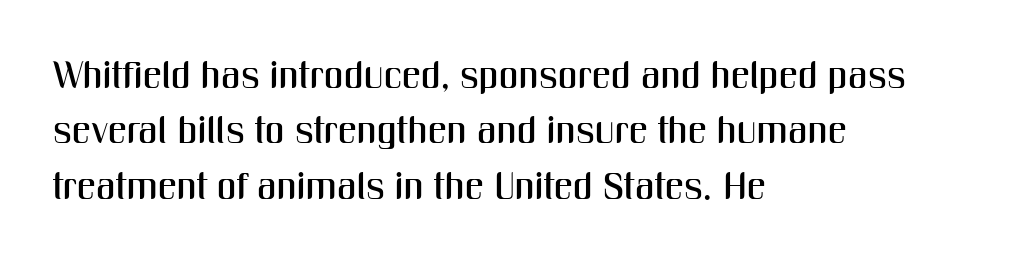
The image shows 38 px condensed sans-serif type, upright; set left-aligned, normal line spacing (1.46x), normal letter spacing, not underlined; medium stroke contrast and a medium x-height.
